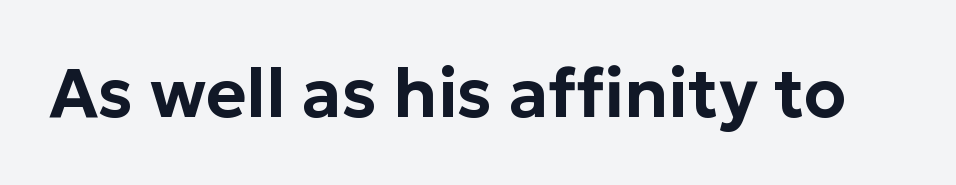
{"serif": "no", "italic": "no", "width": "normal", "stroke_contrast": "low", "x_height": "medium", "monospaced": "no", "underline": "no", "letter_spacing": "normal", "letter_spacing_em": 0.0, "glyph_px": 69}
